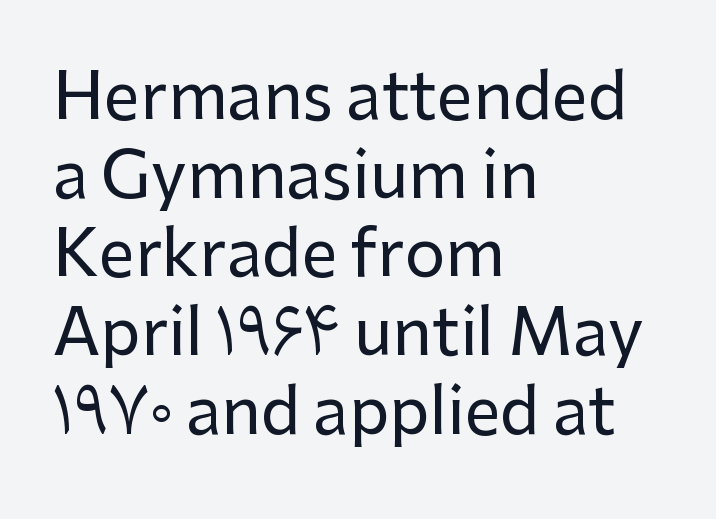
{"serif": "no", "italic": "no", "width": "normal", "stroke_contrast": "low", "x_height": "medium", "monospaced": "no", "underline": "no", "align": "left", "line_spacing_ratio": 1.23, "letter_spacing": "normal", "letter_spacing_em": 0.0, "glyph_px": 64}
